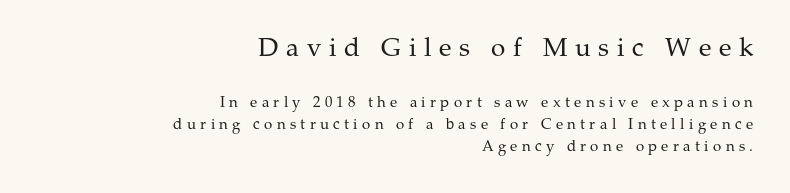
The image shows 26 px text type, upright; set right-aligned, normal line spacing (1.46x), unusually wide letter spacing (+0.29 em), not underlined; the first (top) block is 1.73x larger.
